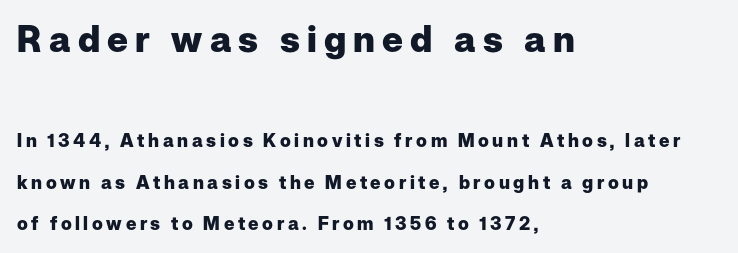
The passage shown begins with its larger block and ends with its smaller one. A dark, heavy texture on the line: the type is bold. Where is the straight margin? On the left. The letters carry no serifs — their stems end cleanly without finishing strokes. The passage shown stacks its lines with a broad gap. A clean baseline with only descenders dipping below it.
